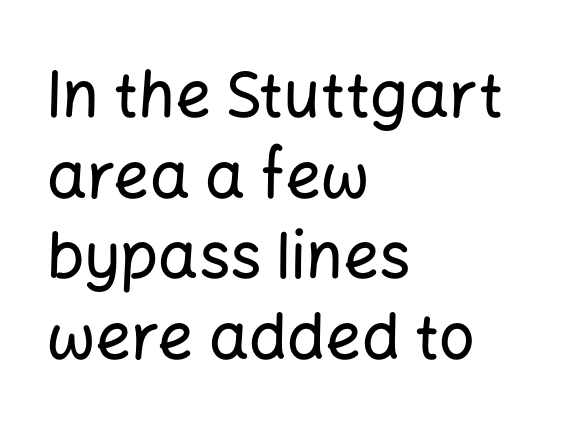
The face used here is proportionally spaced, like ordinary book or web type. These lines are composed in type without serifs. Posture: straight, roman, zero tilt. The lines sit at an ordinary, default distance from one another. This rendering leaves character spacing at its baseline value.
